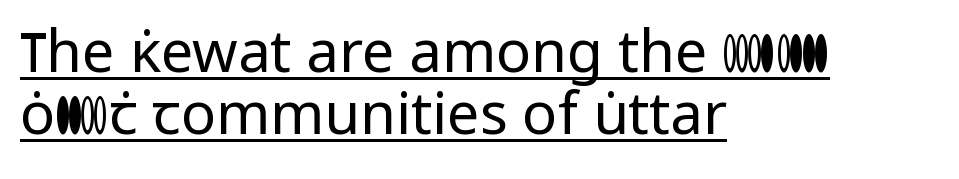
Rows of type sit shoulder to shoulder in the vertical direction. The typesetting does not lean heavy: it is not bold. Words appear dense and cohesive because spacing is normal. Check the space under the baseline: a stroke is drawn there.
